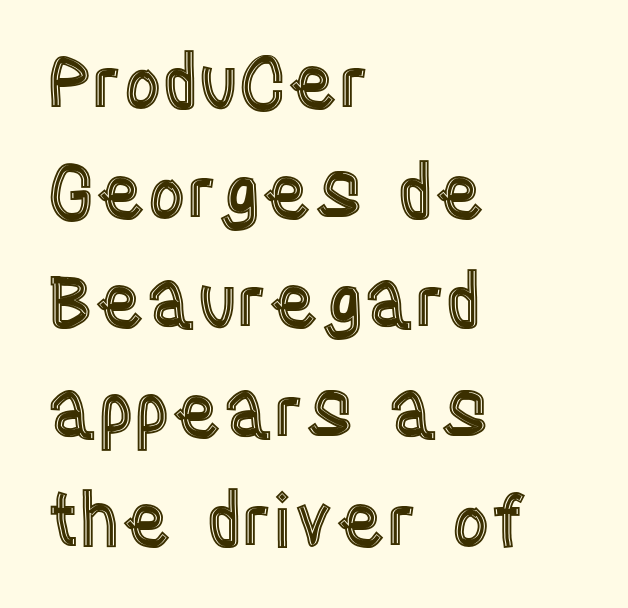
The image shows 74 px condensed type, upright; set left-aligned, normal line spacing (1.48x), normal letter spacing, not underlined; a large x-height.
